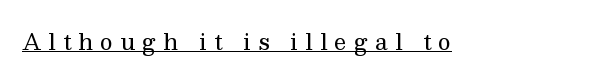
{"italic": "no", "bold": "no", "underline": "yes", "letter_spacing": "wide", "letter_spacing_em": 0.33, "glyph_px": 22}
